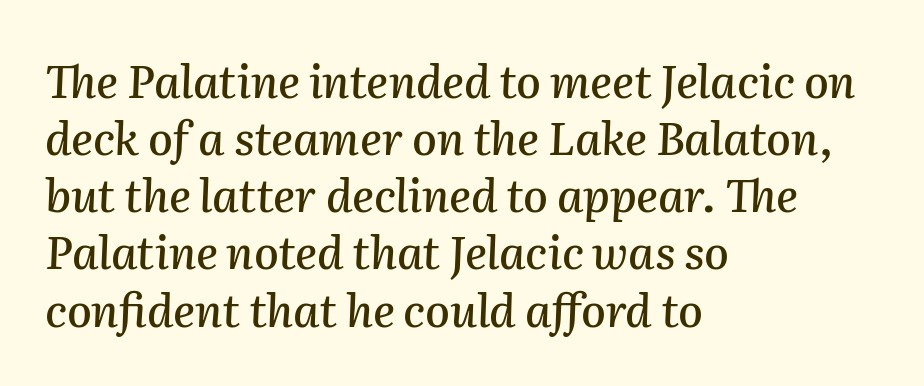
Looking at the ascenders, they clearly lean. The face used here is proportionally spaced, like ordinary book or web type. Between one letter and the next there's only the usual sliver of space. Alignment: flush left. Words float on clear page, feet unadorned.
